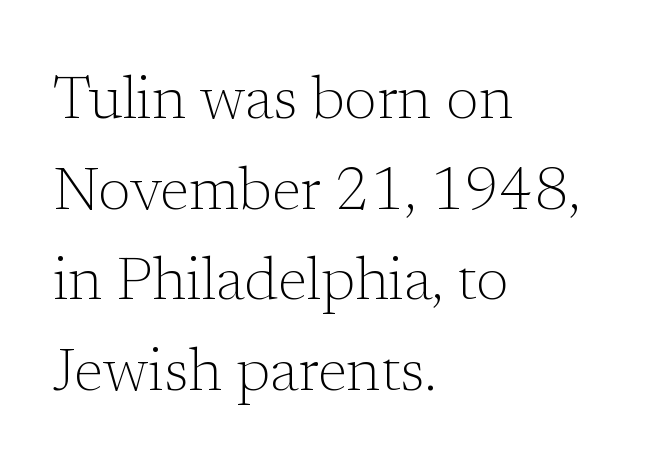
The image shows 60 px light serif type, upright; set left-aligned, normal line spacing (1.51x), normal letter spacing, not underlined; low stroke contrast and a medium x-height.
